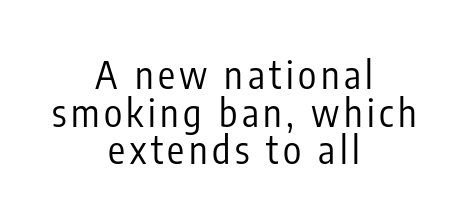
The image shows 38 px regular-weight, condensed sans-serif type, upright; set centered, tight line spacing (0.99x), not underlined; low stroke contrast and a medium x-height.
